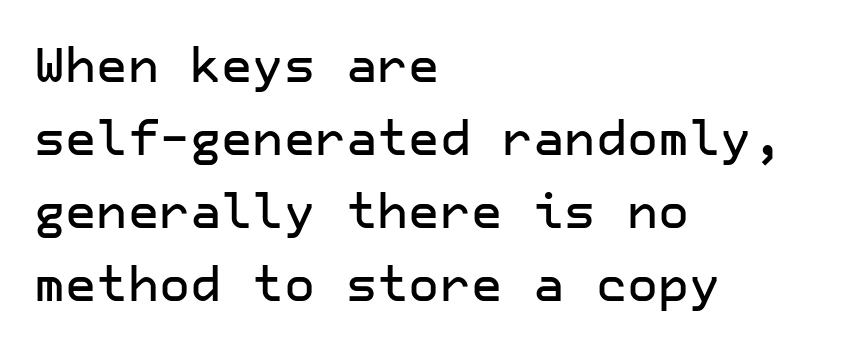
{"serif": "no", "italic": "no", "width": "normal", "stroke_contrast": "low", "x_height": "medium", "underline": "no", "align": "left", "line_spacing": "normal", "line_spacing_ratio": 1.52, "letter_spacing": "normal", "letter_spacing_em": 0.0, "glyph_px": 48}
